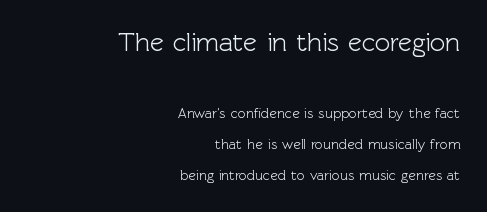
Q: Is the text italic (slanted)? A: No, it is upright.
Q: Is the text underlined? A: No.
Q: How is the paragraph aligned? A: Right-aligned.
Q: Is the spacing between letters normal or unusually wide? A: Normal.
Q: Is the spacing between lines tight, normal or loose? A: Loose.
Q: Which block of text is set in a larger size, the first (top) or the second (bottom)? A: The first (top) one.
